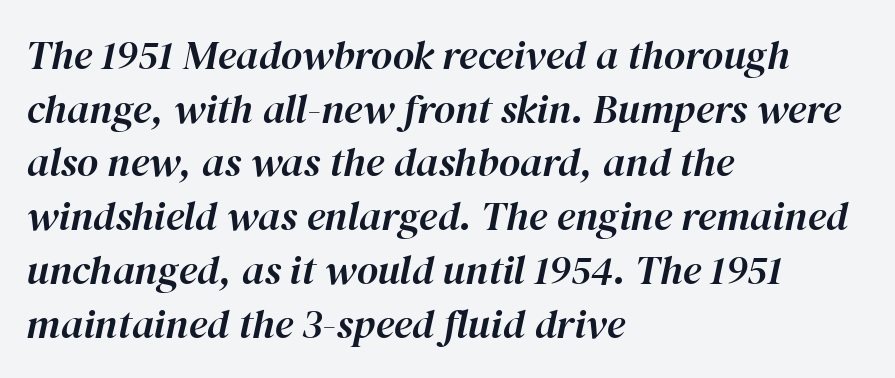
The baseline area is clear. Is this a fixed-width face? No — the glyphs have proportional, varying widths. The letters are slanted; this is an italic face. A student would call this left alignment; a typographer would say flush left, rag right. Regular leading. Characters follow at the spacing the type designer built in.
